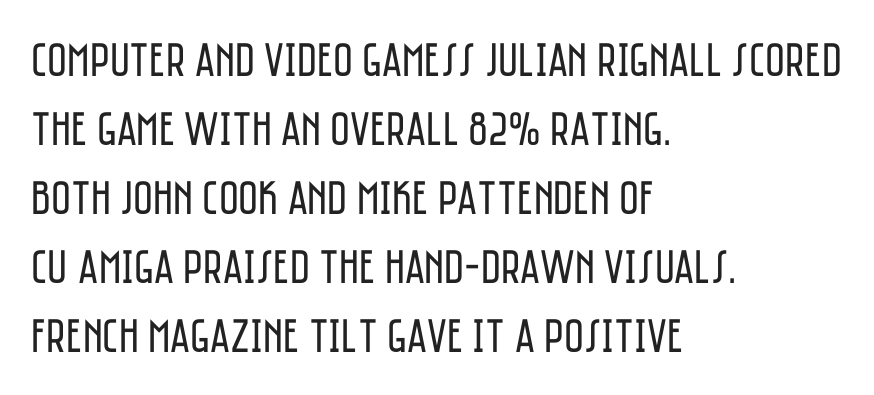
{"serif": "no", "italic": "no", "bold": "no", "weight": "regular", "width": "condensed", "stroke_contrast": "low", "x_height": "large", "monospaced": "no", "underline": "no", "align": "left", "line_spacing": "normal", "line_spacing_ratio": 1.44, "letter_spacing": "normal", "letter_spacing_em": 0.0, "glyph_px": 48}
